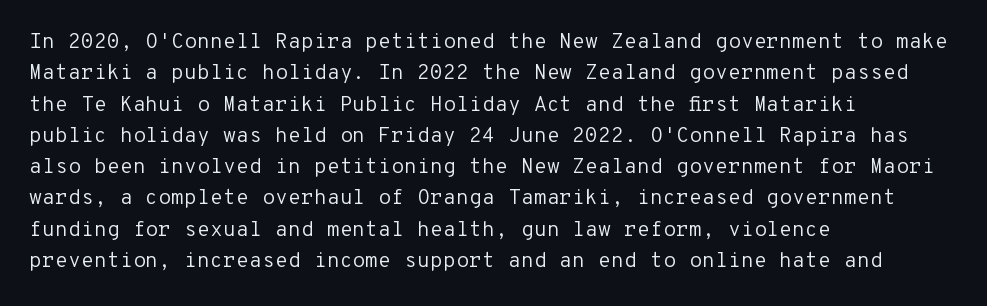
The image shows 21 px text type, upright; set left-aligned, normal line spacing (1.49x), normal letter spacing, not underlined.
